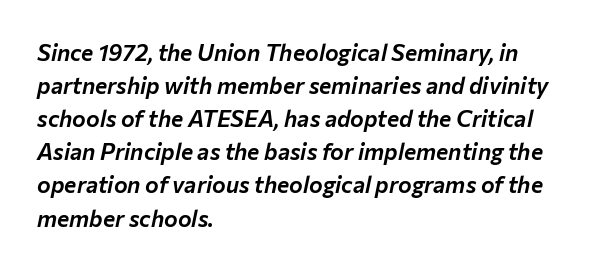
{"italic": "yes", "lean": "right", "slant_degrees": 12, "underline": "no", "align": "left", "line_spacing": "normal", "line_spacing_ratio": 1.44, "letter_spacing": "normal", "letter_spacing_em": 0.0, "glyph_px": 23}
